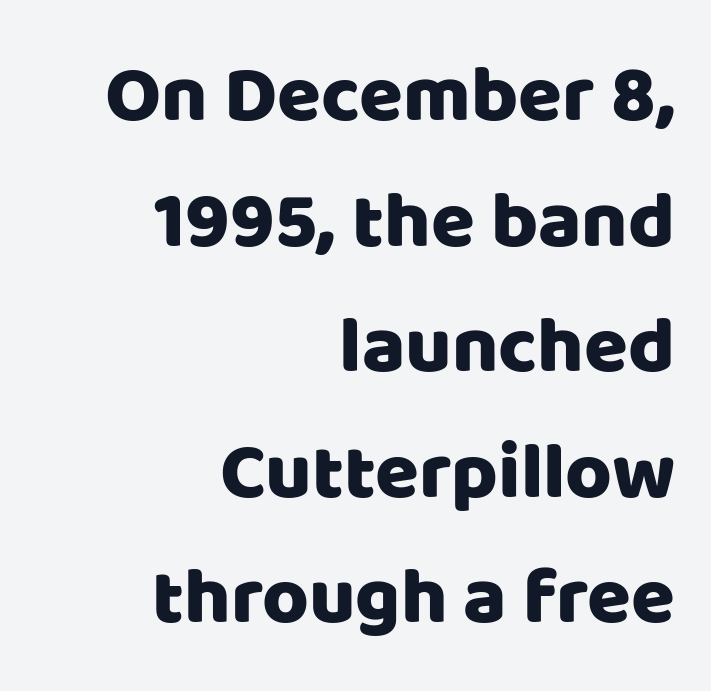
If you drew a ruler down the right edge, every line would touch it. A roman cut, with each character standing at attention. Honestly, there is no underline to notice here at all. Default kerning and tracking; the words read as compact shapes.
